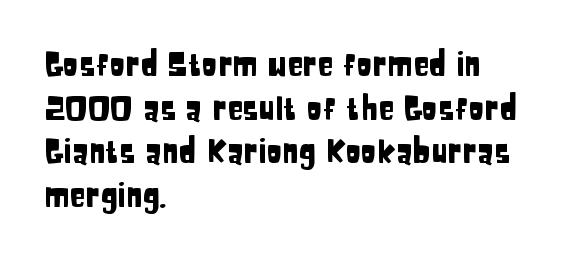
{"serif": "no", "italic": "no", "width": "condensed", "stroke_contrast": "low", "x_height": "large", "monospaced": "no", "underline": "no", "align": "left", "line_spacing": "normal", "line_spacing_ratio": 1.36, "letter_spacing": "normal", "letter_spacing_em": 0.0, "glyph_px": 32}
